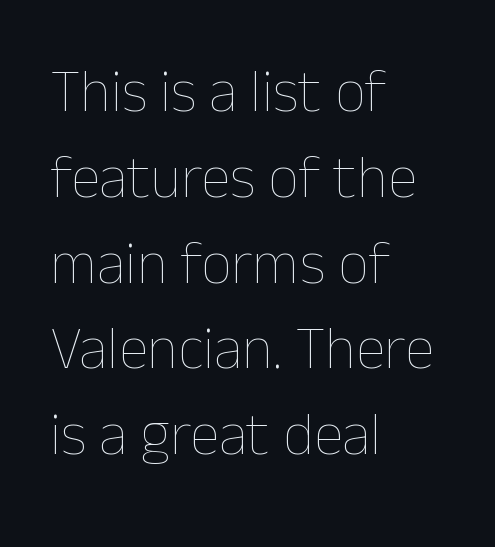
Q: Is the text bold? A: No.
Q: Is the text italic (slanted)? A: No, it is upright.
Q: Is the text underlined? A: No.
Q: How is the paragraph aligned? A: Left-aligned.
Q: Is the spacing between letters normal or unusually wide? A: Normal.
Q: Is the spacing between lines tight, normal or loose? A: Normal.
Q: Width (condensed, normal, or wide)? A: Normal.
Q: Stroke contrast? A: Low.
Q: x-height? A: Medium.
Q: Monospaced? A: No.
